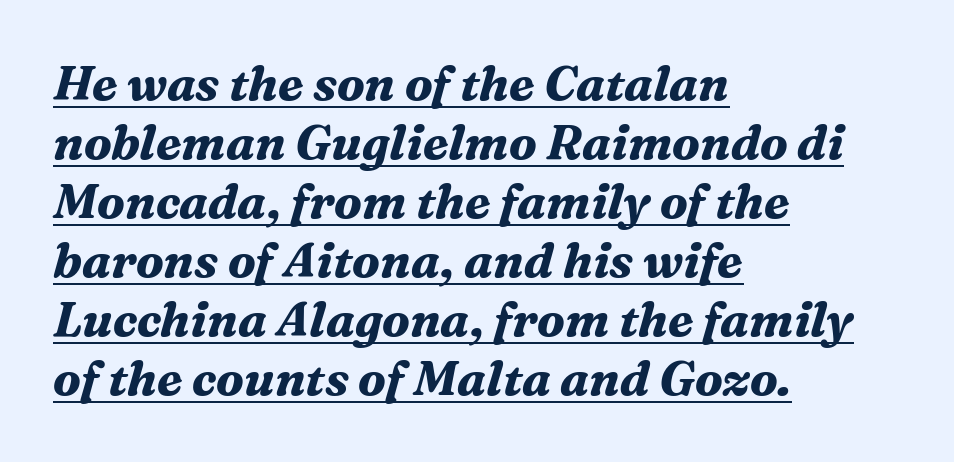
{"serif": "yes", "italic": "yes", "lean": "right", "slant_degrees": 16, "bold": "yes", "weight": "bold", "width": "normal", "stroke_contrast": "medium", "x_height": "medium", "monospaced": "no", "underline": "yes", "align": "left", "line_spacing_ratio": 1.23, "letter_spacing": "normal", "letter_spacing_em": 0.0, "glyph_px": 48}
